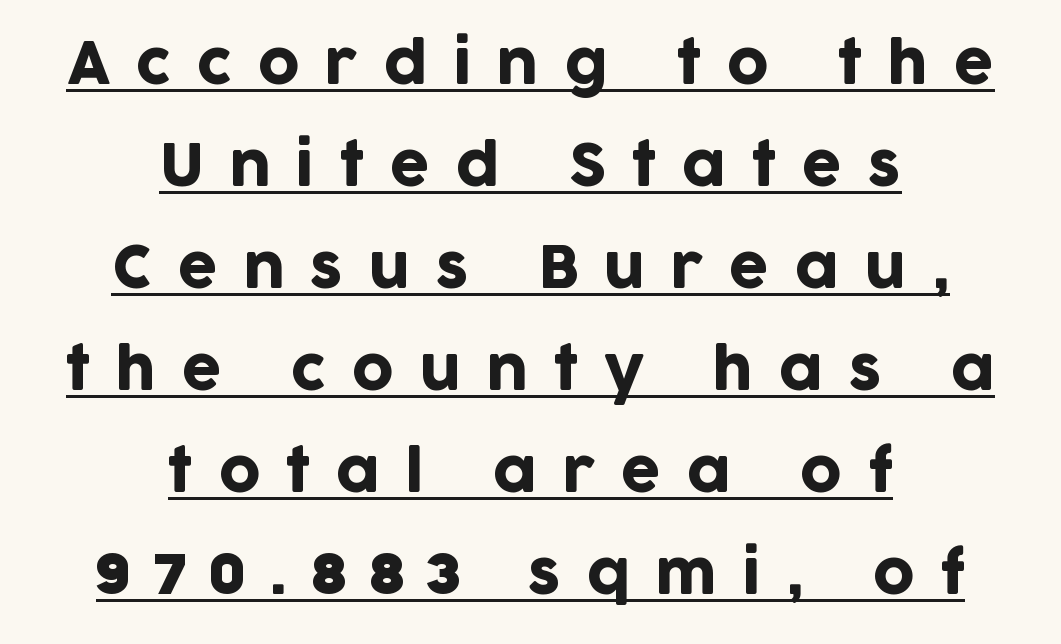
The image shows 57 px sans-serif type, upright; set centered, line spacing 1.79x, unusually wide letter spacing (+0.45 em), underlined; low stroke contrast and a large x-height.
